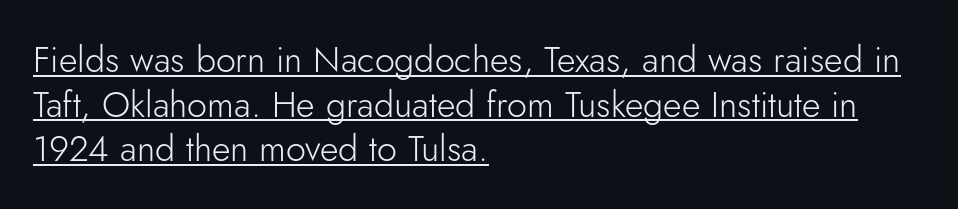
Note: no serifs on the glyphs. The type sits square on the baseline with zero lean. A continuous stroke trails under the words, as in a hyperlink. This sample uses plain, unmodified letter spacing. The passage shown is not bold in any degree.
